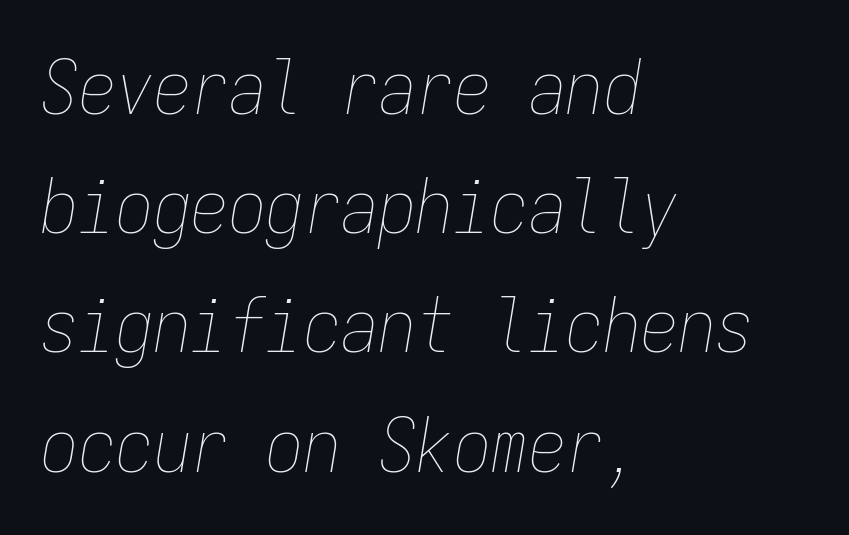
{"italic": "yes", "lean": "right", "slant_degrees": 9, "bold": "no", "weight": "thin", "width": "condensed", "stroke_contrast": "low", "x_height": "medium", "monospaced": "yes", "underline": "no", "align": "left", "line_spacing": "normal", "line_spacing_ratio": 1.59, "letter_spacing": "normal", "letter_spacing_em": 0.0, "glyph_px": 75}
